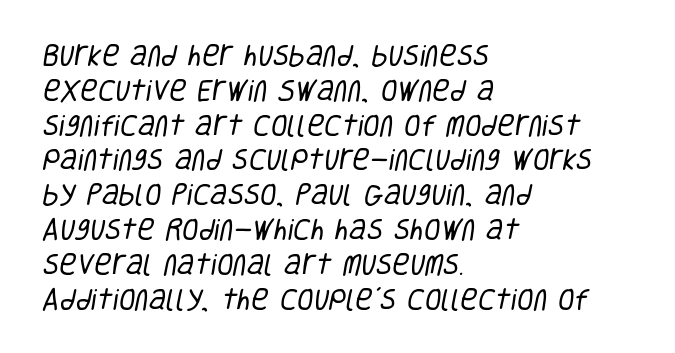
Q: Is the text bold? A: No.
Q: Is the text underlined? A: No.
Q: How is the paragraph aligned? A: Left-aligned.
Q: Is the spacing between letters normal or unusually wide? A: Normal.
Q: Is the spacing between lines tight, normal or loose? A: Normal.
